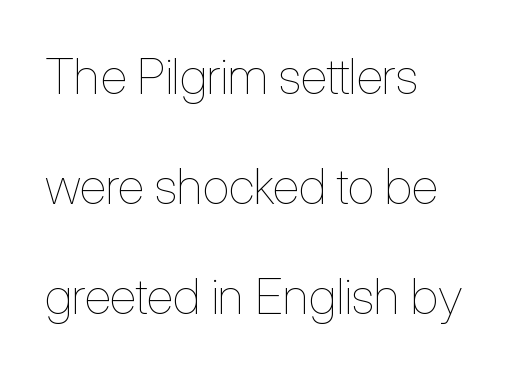
The image shows 50 px thin, condensed type, upright; set left-aligned, loose line spacing (2.2x), normal letter spacing, not underlined; low stroke contrast and a medium x-height.
